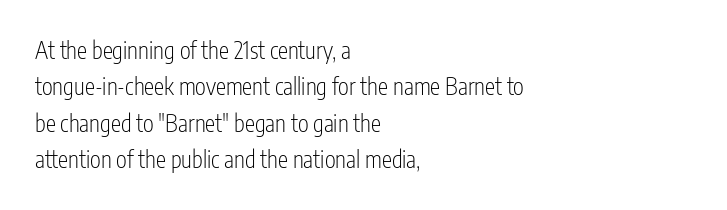
{"italic": "no", "bold": "no", "underline": "no", "align": "left", "line_spacing": "normal", "line_spacing_ratio": 1.58, "letter_spacing": "normal", "letter_spacing_em": 0.0, "glyph_px": 23}
